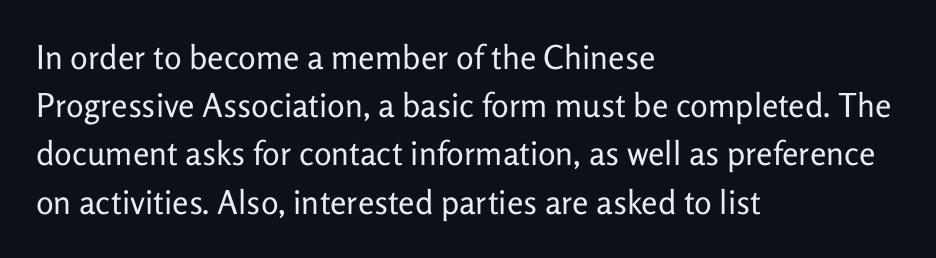
The weight would be labelled regular, book, light, or lighter still. The passage shown has conventional tracking throughout. Unmarked baselines from the first word to the last. Students, observe: this is what conventionally led text looks like. Do the characters align in a grid? No, the font is proportional.
